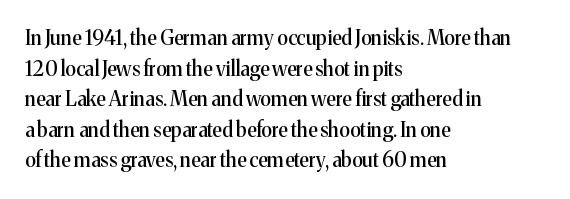
The image shows 20 px text type, upright; set left-aligned, normal line spacing (1.53x), normal letter spacing, not underlined.
